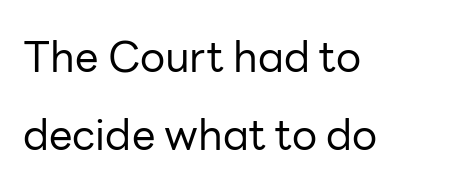
Q: Is the text bold? A: No.
Q: Is the text italic (slanted)? A: No, it is upright.
Q: Is the typeface a serif or a sans-serif typeface? A: Sans-serif.
Q: Is the text underlined? A: No.
Q: How is the paragraph aligned? A: Left-aligned.
Q: Is the spacing between letters normal or unusually wide? A: Normal.
Q: Width (condensed, normal, or wide)? A: Normal.
Q: Stroke contrast? A: Low.
Q: x-height? A: Medium.
Q: Monospaced? A: No.
